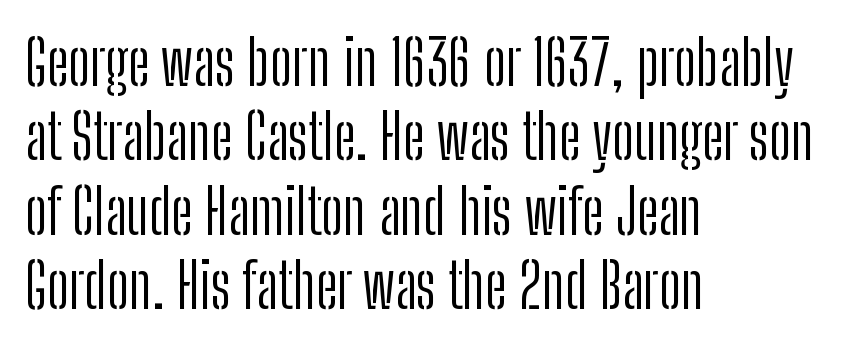
These glyphs show unthickened strokes, regular width or finer. Ordinary non-slanted type is in use. Each letter keeps its own natural width here, so spacing adapts to shape. The foot of each line stays bare and open.
